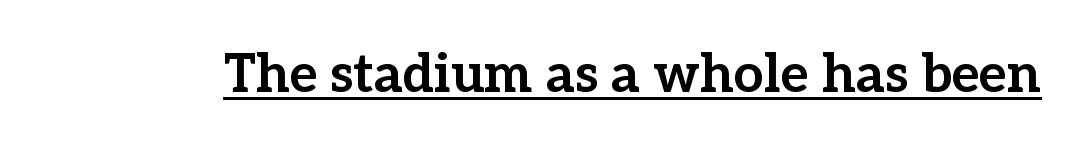
{"serif": "yes", "italic": "no", "bold": "yes", "weight": "bold", "width": "normal", "stroke_contrast": "low", "x_height": "medium", "monospaced": "no", "underline": "yes", "letter_spacing": "normal", "letter_spacing_em": 0.0, "glyph_px": 53}
